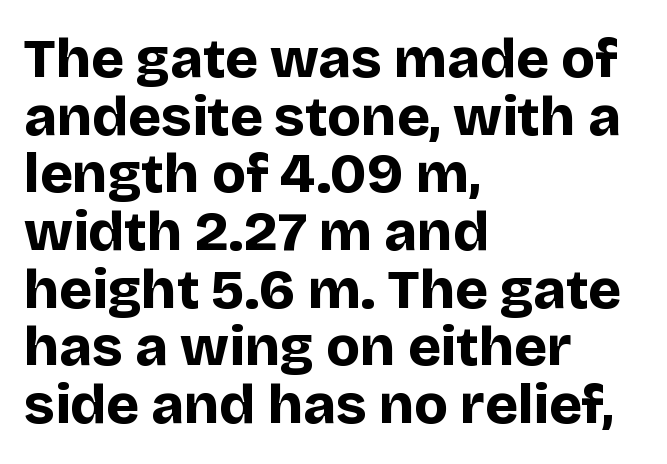
A typesetter would mark this as roman, not italic. Typographic density is high because the face is bold. The designer dialed line spacing down below the default. Proportional: the letters do not fall into vertical columns. No feet cap the strokes, marking this as sans-serif type. Is the block centered? No — it sits flush against the left margin.
